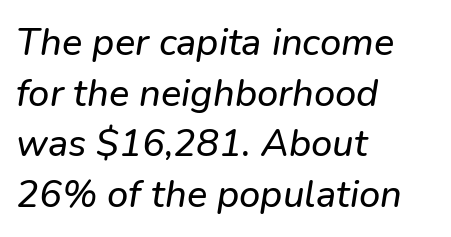
Q: Is the typeface a serif or a sans-serif typeface? A: Sans-serif.
Q: Is the text underlined? A: No.
Q: How is the paragraph aligned? A: Left-aligned.
Q: Is the spacing between letters normal or unusually wide? A: Normal.
Q: Is the spacing between lines tight, normal or loose? A: Normal.
Q: Width (condensed, normal, or wide)? A: Normal.
Q: Stroke contrast? A: Low.
Q: x-height? A: Medium.
Q: Monospaced? A: No.
